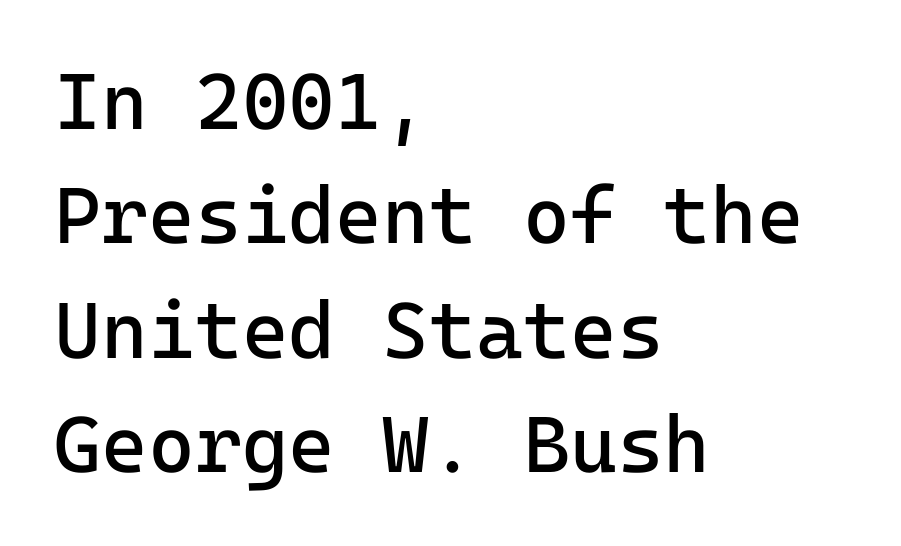
{"serif": "no", "italic": "no", "bold": "no", "weight": "regular", "width": "normal", "stroke_contrast": "low", "x_height": "medium", "underline": "no", "align": "left", "line_spacing": "normal", "line_spacing_ratio": 1.43, "letter_spacing": "normal", "letter_spacing_em": 0.0, "glyph_px": 80}
